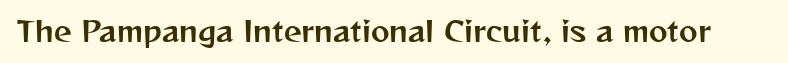
A sans-serif font was chosen for this passage. Default kerning and tracking; the words read as compact shapes. Is this a fixed-width face? No — the glyphs have proportional, varying widths. The lettering stays uniformly vertical, giving the passage a roman look.
